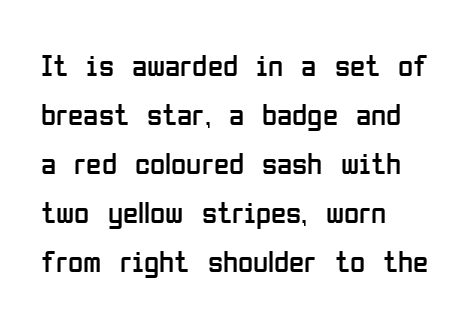
The block of text has a typical density, with ordinary space between rows. The typography opts for an upright posture over an oblique one. These lines stack with their left ends in a neat column. This sample has the flowing, uneven cadence of proportional lettering. The rendering shows plain stroke endings on the letterforms — a sans-serif design.
